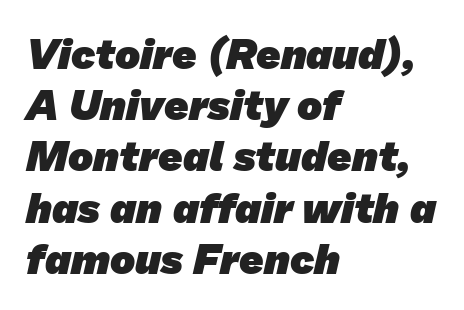
{"serif": "no", "bold": "yes", "weight": "heavy", "width": "normal", "stroke_contrast": "low", "x_height": "medium", "monospaced": "no", "underline": "no", "align": "left", "line_spacing_ratio": 1.22, "letter_spacing": "normal", "letter_spacing_em": 0.0, "glyph_px": 42}
